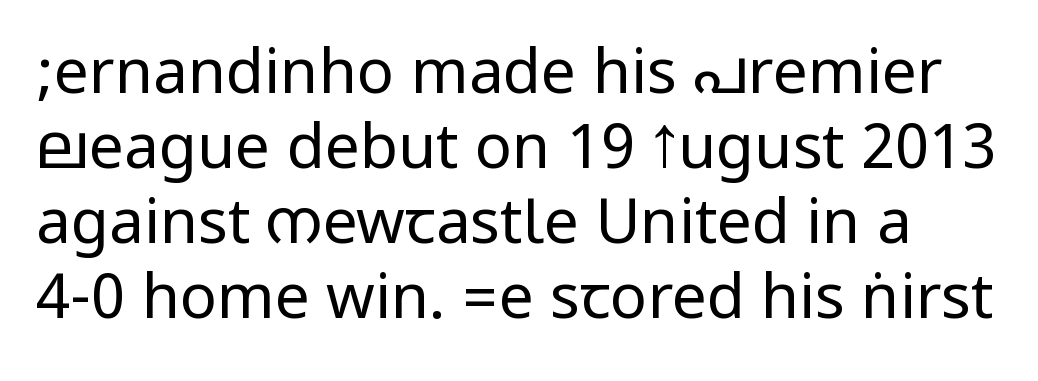
The image shows 62 px regular-weight, condensed sans-serif type, upright; set line spacing 1.21x, normal letter spacing, not underlined; low stroke contrast.
